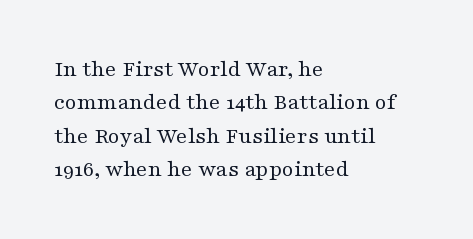
Q: Is the text bold? A: No.
Q: Is the text italic (slanted)? A: No, it is upright.
Q: Is the text underlined? A: No.
Q: How is the paragraph aligned? A: Left-aligned.
Q: Is the spacing between letters normal or unusually wide? A: Normal.
Q: Is the spacing between lines tight, normal or loose? A: Normal.
